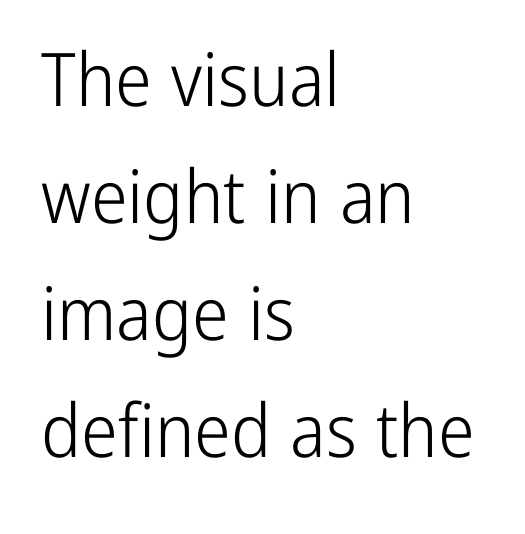
The image shows 74 px light, condensed sans-serif type, upright; set left-aligned, normal line spacing (1.58x), normal letter spacing, not underlined; low stroke contrast and a medium x-height.
